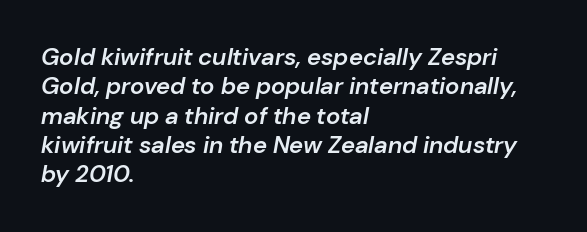
The image shows 24 px text type, italic (leaning right); set left-aligned, line spacing 1.22x, normal letter spacing, not underlined.
